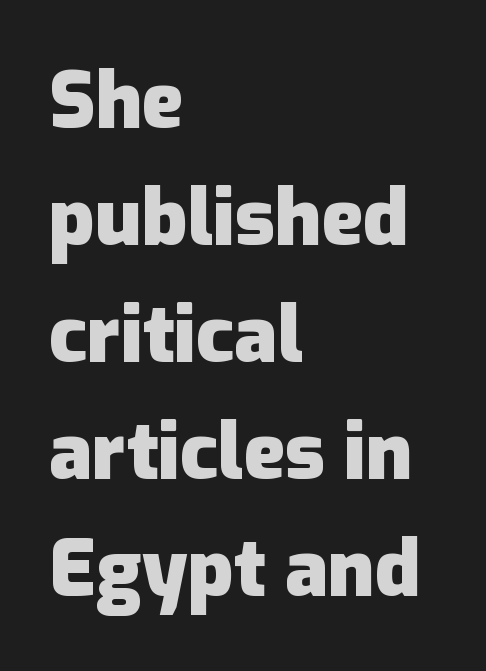
The designer went with a sans here, leaving each stem footless. Compared with typical body copy, the letter spacing here is the same. One-word summary of the alignment: left. Students, observe: this is what conventionally led text looks like. Unmarked baselines from the first word to the last.
